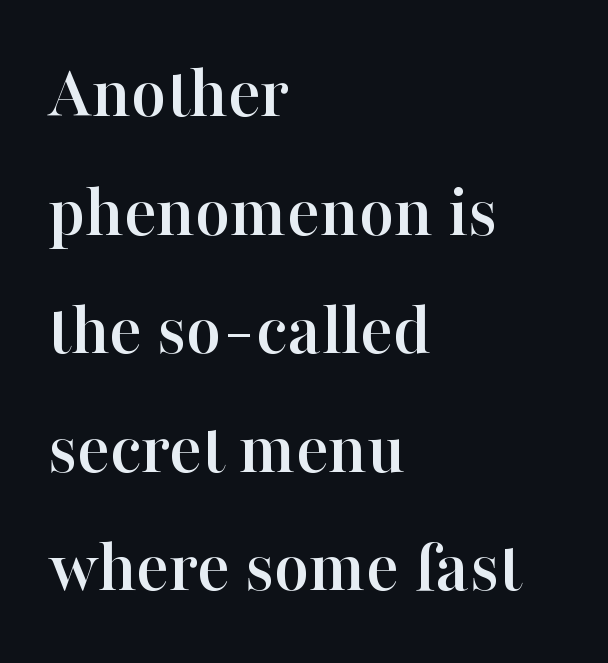
The image shows 76 px serif type, upright; set left-aligned, normal line spacing (1.56x), normal letter spacing, not underlined; high stroke contrast and a medium x-height.
